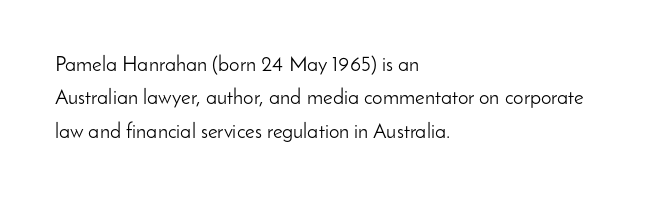
The image shows 21 px text type, upright; set left-aligned, normal line spacing (1.59x), normal letter spacing, not underlined.
